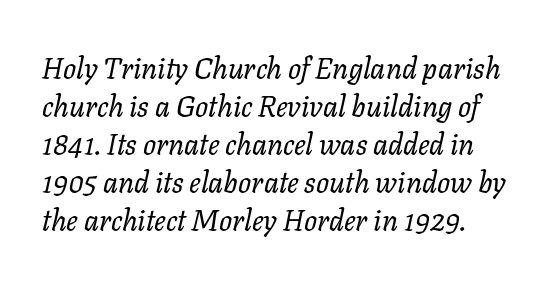
{"italic": "yes", "lean": "right", "slant_degrees": 11, "bold": "no", "weight": "regular", "width": "normal", "stroke_contrast": "low", "x_height": "medium", "monospaced": "no", "underline": "no", "align": "left", "line_spacing": "normal", "line_spacing_ratio": 1.31, "letter_spacing": "normal", "letter_spacing_em": 0.0, "glyph_px": 29}
